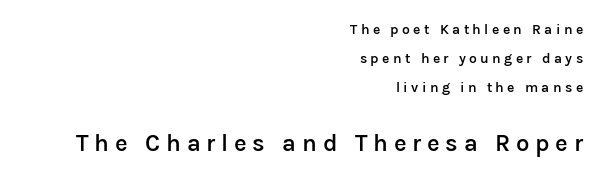
{"italic": "no", "bold": "semi", "underline": "no", "align": "right", "line_spacing": "loose", "line_spacing_ratio": 2.08, "letter_spacing": "wide", "letter_spacing_em": 0.24, "larger_block": "second", "size_ratio": 1.71, "glyph_px": 24}
